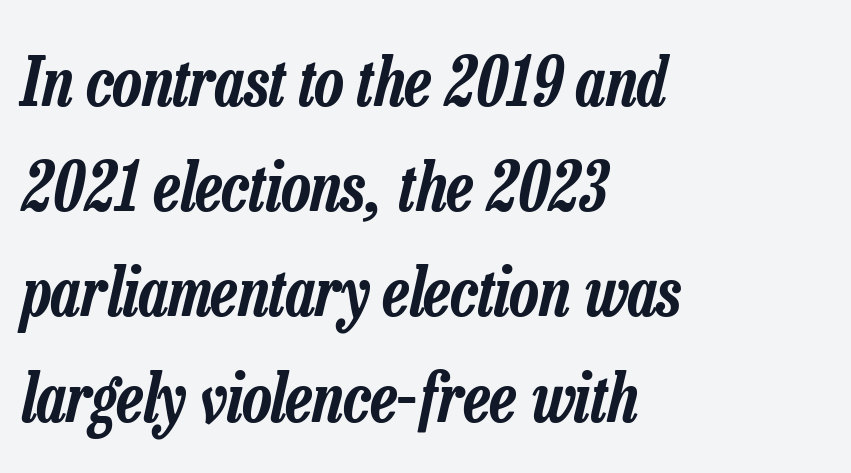
The image shows 67 px condensed type, italic (leaning right); set left-aligned, normal line spacing (1.57x), normal letter spacing, not underlined; low stroke contrast and a medium x-height.
